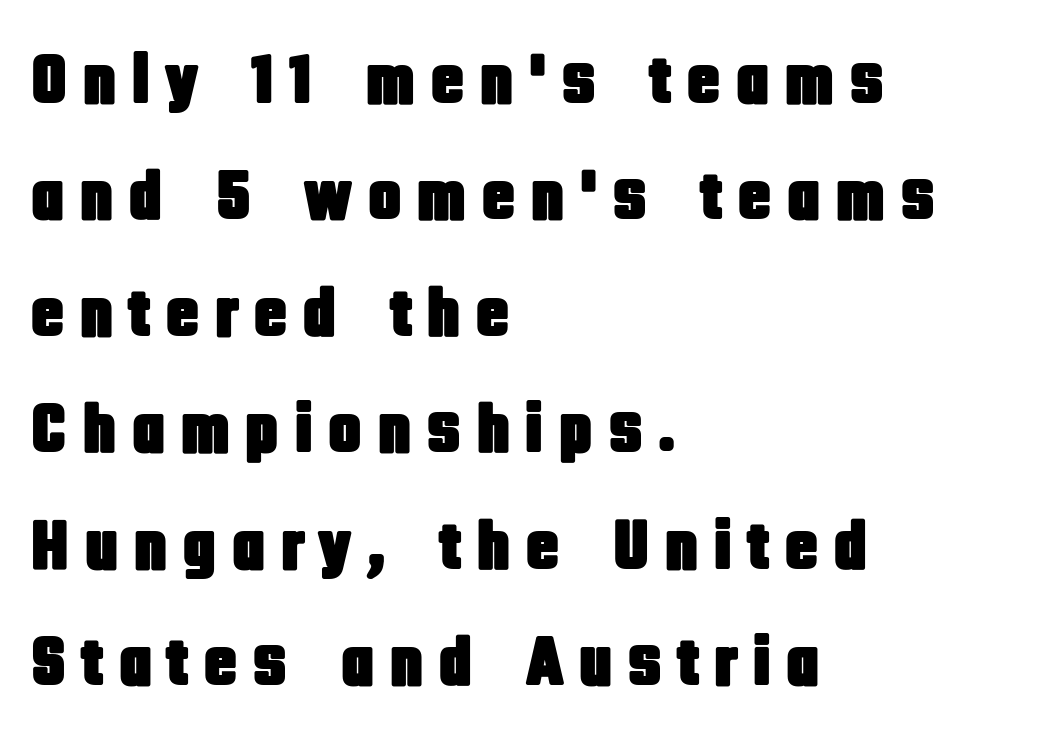
{"serif": "no", "italic": "no", "width": "condensed", "stroke_contrast": "low", "x_height": "large", "monospaced": "no", "underline": "no", "align": "left", "line_spacing": "normal", "line_spacing_ratio": 1.64, "letter_spacing": "wide", "letter_spacing_em": 0.2, "glyph_px": 71}
